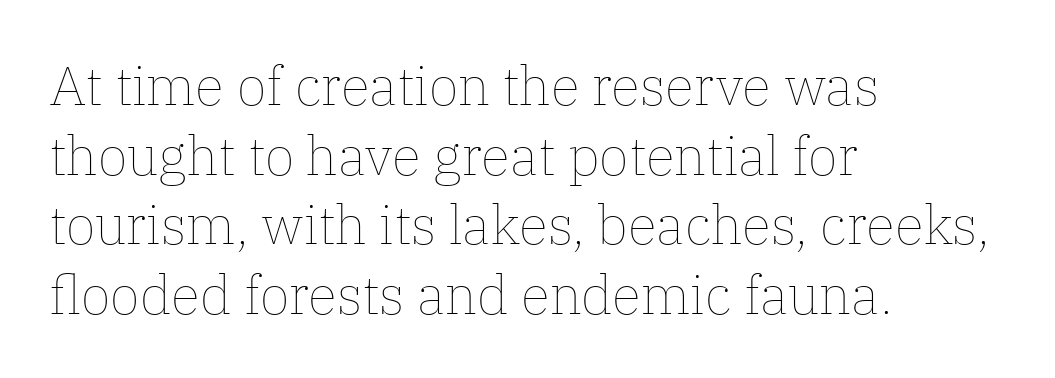
{"italic": "no", "bold": "no", "weight": "thin", "width": "normal", "stroke_contrast": "low", "x_height": "medium", "monospaced": "no", "underline": "no", "align": "left", "line_spacing": "normal", "line_spacing_ratio": 1.29, "letter_spacing": "normal", "letter_spacing_em": 0.0, "glyph_px": 54}
